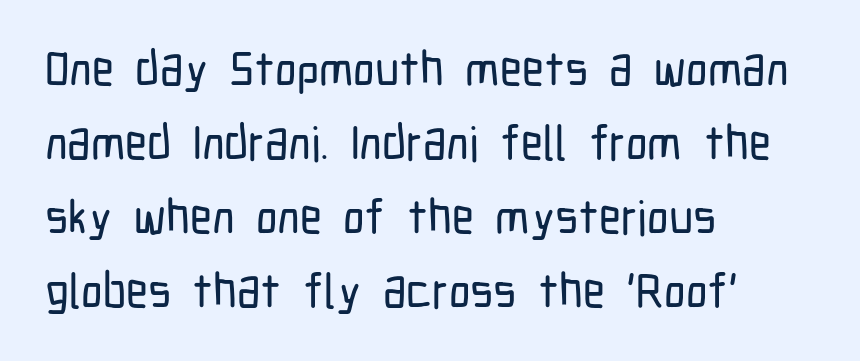
Q: Is the text italic (slanted)? A: No, it is upright.
Q: Is the typeface a serif or a sans-serif typeface? A: Sans-serif.
Q: Is the text underlined? A: No.
Q: How is the paragraph aligned? A: Left-aligned.
Q: Is the spacing between letters normal or unusually wide? A: Normal.
Q: Is the spacing between lines tight, normal or loose? A: Normal.
Q: Width (condensed, normal, or wide)? A: Condensed.
Q: Stroke contrast? A: Low.
Q: x-height? A: Medium.
Q: Monospaced? A: No.
